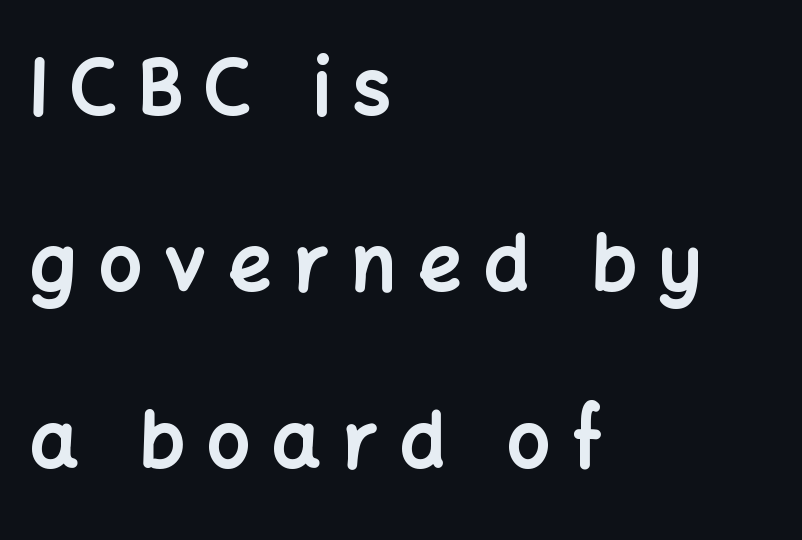
The rendering uses a large line-height, opening up the rows. Words float on clear page, feet unadorned. Strong, thick strokes mark this as bold type. This sample is left-justified, so line endings fall wherever the words run out. You can tell it's not italic because the verticals are truly vertical. This sample has the flowing, uneven cadence of proportional lettering.
